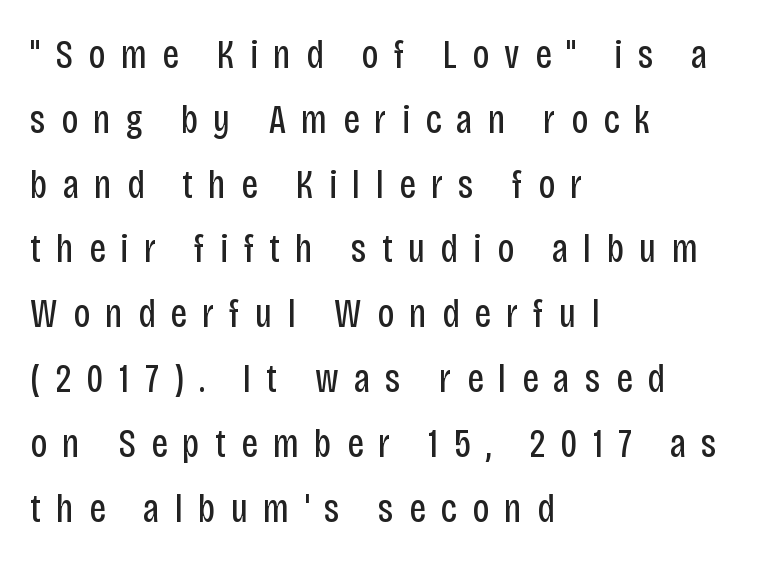
{"serif": "no", "italic": "no", "bold": "no", "weight": "regular", "width": "condensed", "stroke_contrast": "low", "x_height": "large", "monospaced": "no", "underline": "no", "align": "left", "line_spacing": "normal", "line_spacing_ratio": 1.62, "letter_spacing": "wide", "letter_spacing_em": 0.38, "glyph_px": 40}
